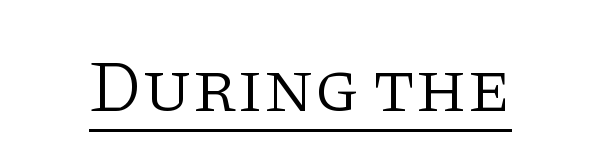
The letters look calm and open, with moderate or lighter stems. The rendering uses natural spacing where letterforms have individual widths. Nothing unusual about the tracking: characters are spaced as the font intends. The typography opts for an upright posture over an oblique one. The text was rendered using a seriffed face with decorative stroke endings. The passage shown is underscored from start to finish.
